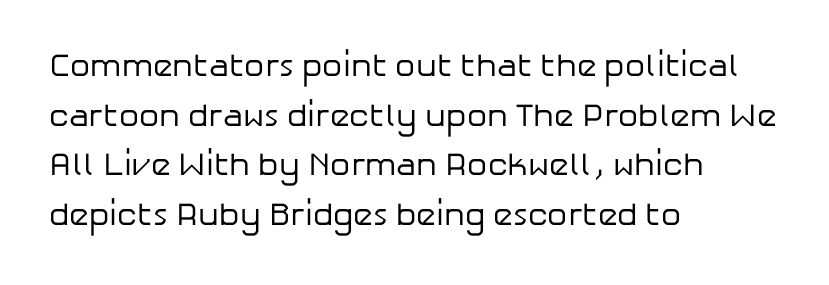
The image shows 32 px regular-weight sans-serif type, upright; set left-aligned, normal line spacing (1.55x), normal letter spacing, not underlined; low stroke contrast and a medium x-height.
